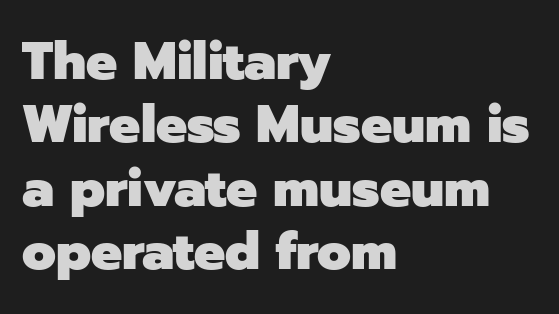
Here the glyphs are tracked normally, forming tight word shapes. Rendered with straight, roman letterforms. Caption: multi-line text, flush left, ragged right. The face used here is a sans, in the tradition of grotesques and geometrics. Each letter keeps its own natural width here, so spacing adapts to shape. The face used here has the dense, thick strokes of a bold.
